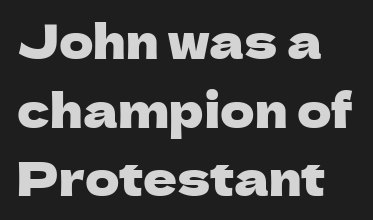
{"serif": "no", "italic": "no", "width": "normal", "stroke_contrast": "low", "x_height": "medium", "monospaced": "no", "underline": "no", "align": "left", "line_spacing": "normal", "line_spacing_ratio": 1.46, "letter_spacing": "normal", "letter_spacing_em": 0.0, "glyph_px": 47}
